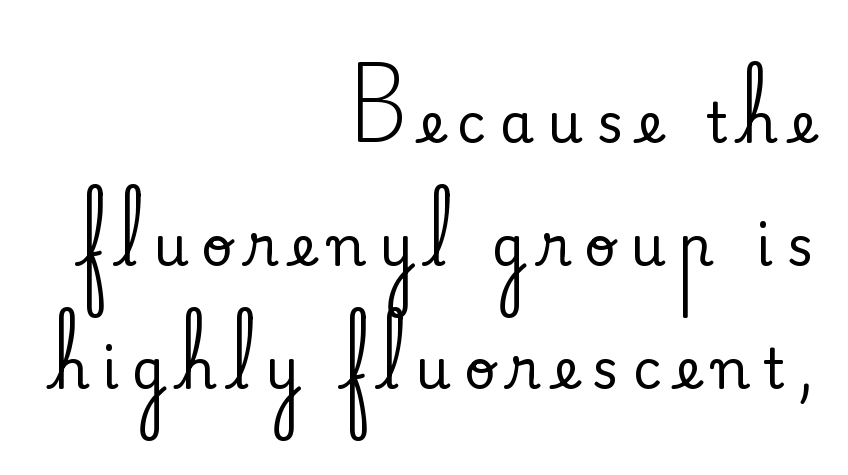
{"serif": "yes", "italic": "no", "width": "normal", "stroke_contrast": "medium", "x_height": "small", "monospaced": "no", "underline": "no", "align": "right", "line_spacing": "loose", "line_spacing_ratio": 2.24, "letter_spacing": "wide", "letter_spacing_em": 0.24, "glyph_px": 55}
